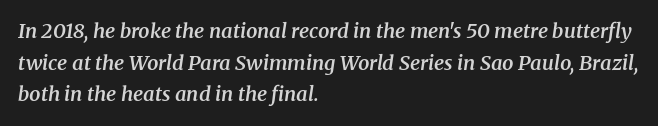
Q: Is the text bold? A: Semi-bold.
Q: Is the text italic (slanted)? A: Yes, it leans right by about 8 degrees.
Q: Is the text underlined? A: No.
Q: How is the paragraph aligned? A: Left-aligned.
Q: Is the spacing between letters normal or unusually wide? A: Normal.
Q: Is the spacing between lines tight, normal or loose? A: Normal.
